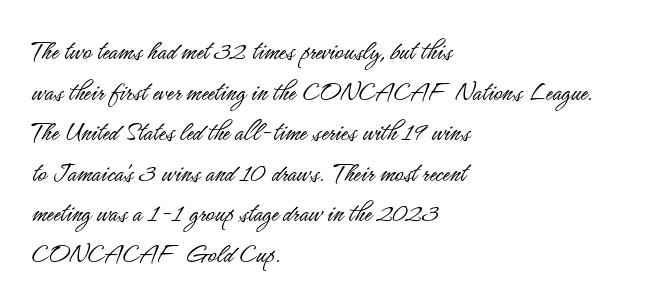
The image shows 29 px light, condensed sans-serif type; set left-aligned, normal line spacing (1.4x), normal letter spacing, not underlined; low stroke contrast and a small x-height.
